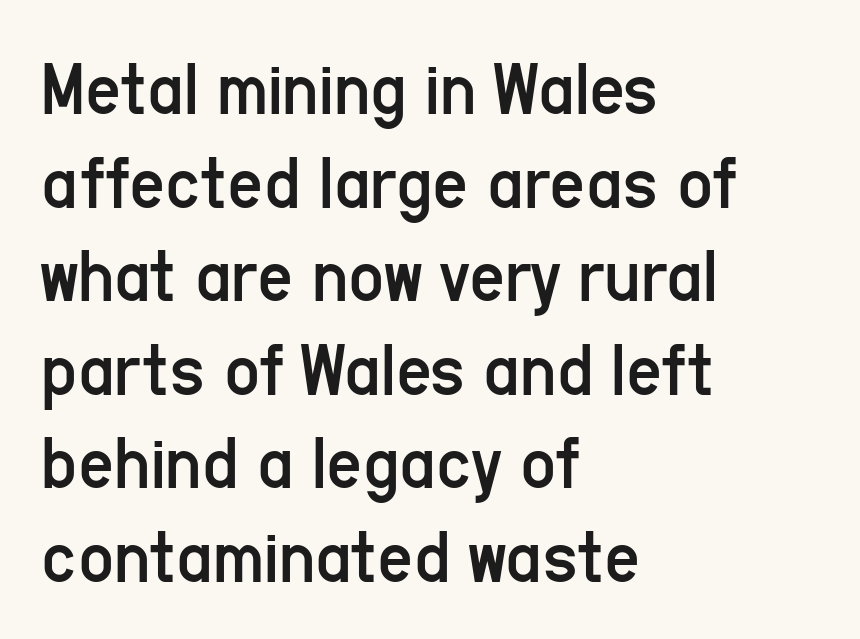
Q: Is the text bold? A: No.
Q: Is the text italic (slanted)? A: No, it is upright.
Q: Is the typeface a serif or a sans-serif typeface? A: Sans-serif.
Q: Is the text underlined? A: No.
Q: How is the paragraph aligned? A: Left-aligned.
Q: Is the spacing between letters normal or unusually wide? A: Normal.
Q: Width (condensed, normal, or wide)? A: Condensed.
Q: Stroke contrast? A: Low.
Q: x-height? A: Medium.
Q: Monospaced? A: No.
